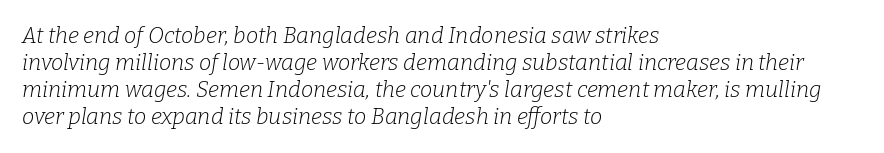
{"italic": "yes", "lean": "right", "slant_degrees": 9, "bold": "no", "underline": "no", "align": "left", "line_spacing_ratio": 1.23, "letter_spacing": "normal", "letter_spacing_em": 0.0, "glyph_px": 22}
